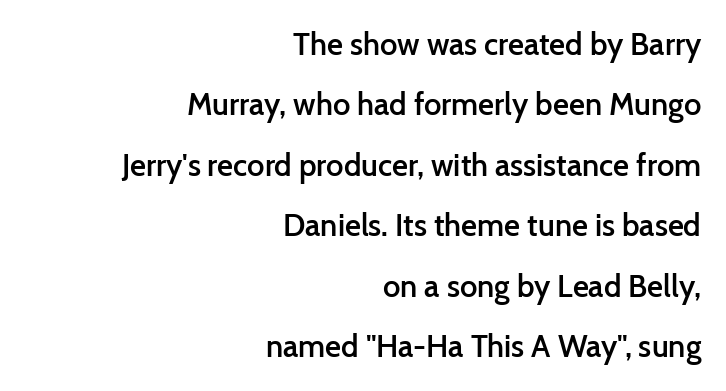
The image shows 31 px semibold sans-serif type, upright; set right-aligned, loose line spacing (1.95x), normal letter spacing, not underlined; low stroke contrast and a medium x-height.
